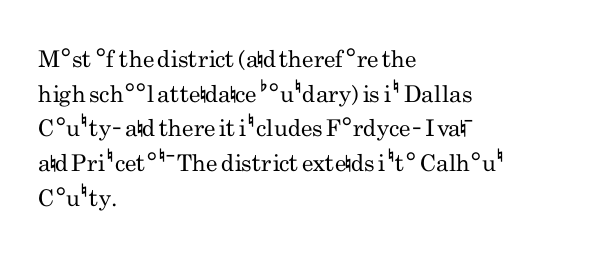
Q: Is the text bold? A: No.
Q: Is the text italic (slanted)? A: No, it is upright.
Q: Is the text underlined? A: No.
Q: How is the paragraph aligned? A: Left-aligned.
Q: Is the spacing between letters normal or unusually wide? A: Normal.
Q: Is the spacing between lines tight, normal or loose? A: Normal.
